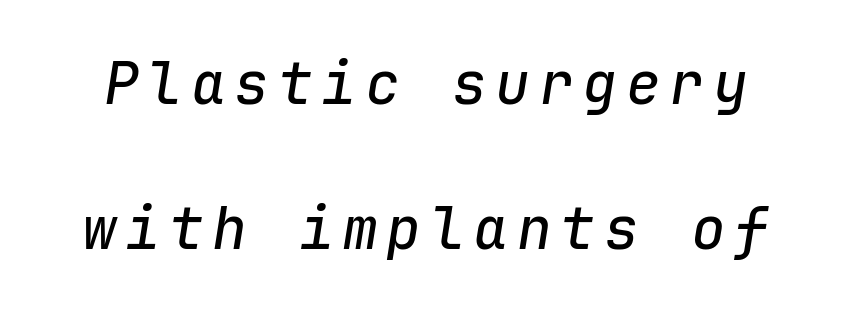
Q: Is the text italic (slanted)? A: Yes, it leans right by about 9 degrees.
Q: Is the text underlined? A: No.
Q: Is the spacing between lines tight, normal or loose? A: Loose.
Q: Width (condensed, normal, or wide)? A: Normal.
Q: Stroke contrast? A: Low.
Q: x-height? A: Medium.
Q: Monospaced? A: Yes.
